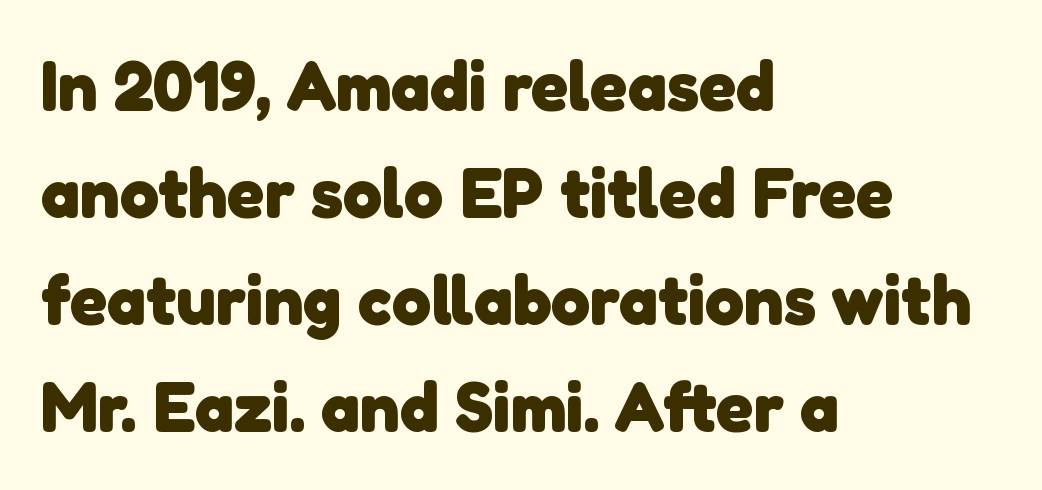
{"serif": "no", "bold": "yes", "weight": "heavy", "width": "normal", "stroke_contrast": "low", "x_height": "medium", "monospaced": "no", "underline": "no", "align": "left", "line_spacing": "normal", "line_spacing_ratio": 1.53, "letter_spacing": "normal", "letter_spacing_em": 0.0, "glyph_px": 70}
